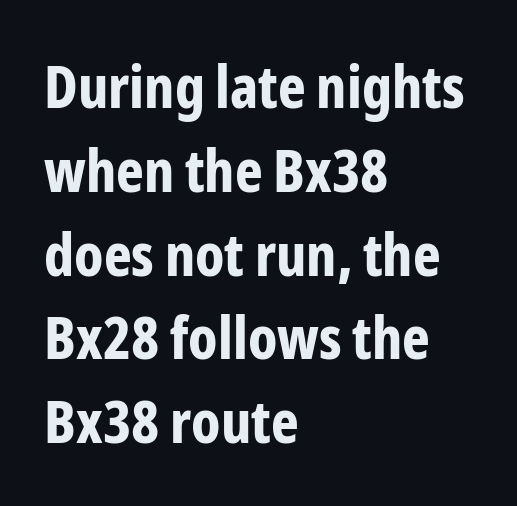
If you drew a ruler down the left edge, every line would touch it. Unlike a traditional serif, this face leaves its strokes unadorned. Tall strokes in this sample are plumb rather than angled. The tracking reads as untouched default to a designer's eye. Words float on clear page, feet unadorned. Look at the stroke-to-counter ratio: heavy, a bold.
